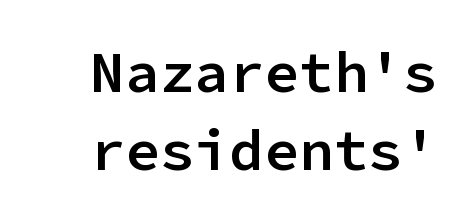
{"serif": "no", "italic": "no", "bold": "semi", "weight": "semibold", "width": "normal", "stroke_contrast": "low", "x_height": "medium", "monospaced": "yes", "underline": "no", "line_spacing": "normal", "line_spacing_ratio": 1.35, "letter_spacing": "normal", "letter_spacing_em": 0.0, "glyph_px": 58}
